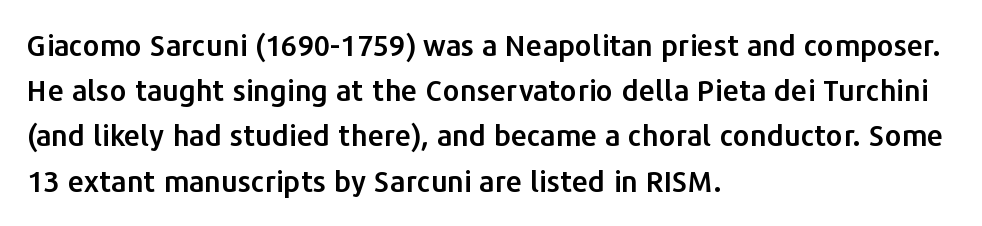
Q: Is the text italic (slanted)? A: No, it is upright.
Q: Is the typeface a serif or a sans-serif typeface? A: Sans-serif.
Q: Is the text underlined? A: No.
Q: How is the paragraph aligned? A: Left-aligned.
Q: Is the spacing between letters normal or unusually wide? A: Normal.
Q: Is the spacing between lines tight, normal or loose? A: Normal.
Q: Width (condensed, normal, or wide)? A: Normal.
Q: Stroke contrast? A: Low.
Q: x-height? A: Medium.
Q: Monospaced? A: No.
